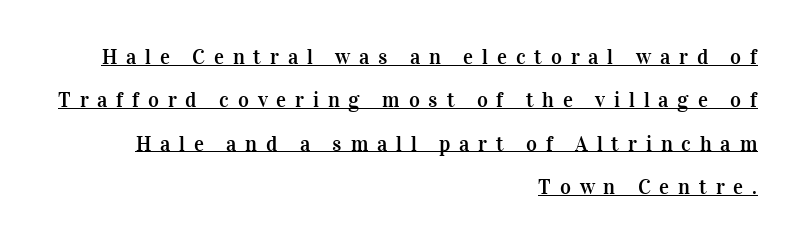
Regarding leading, the lines here are spaced well apart. In CSS terms this would be text-align: right. Vertical strokes here are truly vertical. Each line of the rendering has a horizontal stroke beneath the glyphs.
